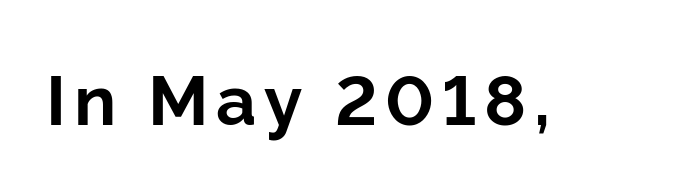
Are there feet on the stems? There aren't — it's a sans. Set as a true bold cut, around the 700 mark. A typesetter would call this proportional, since set widths differ per character. The letters stand upright; this is a roman face.
